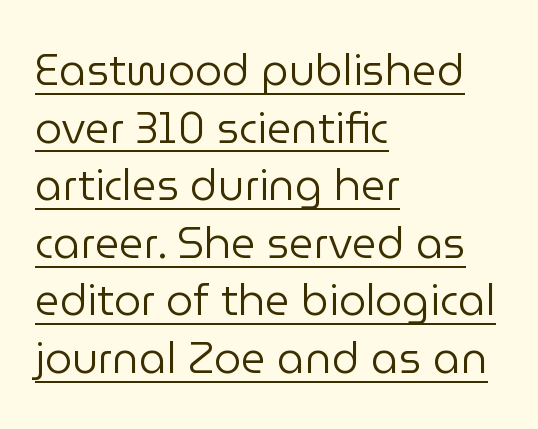
{"serif": "no", "italic": "no", "bold": "no", "weight": "regular", "width": "normal", "stroke_contrast": "low", "x_height": "medium", "monospaced": "no", "underline": "yes", "align": "left", "line_spacing": "normal", "line_spacing_ratio": 1.34, "letter_spacing": "normal", "letter_spacing_em": 0.0, "glyph_px": 43}
